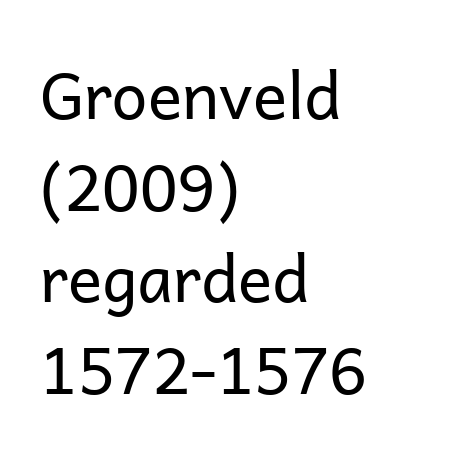
Summary of weight: not heavy and not bold. This sample uses an upright cut, with every glyph sitting square on the baseline. Students, note that the glyphs here touch the page at normal intervals. Regarding serifs, this sample does without them. The gap between lines stays unmarked.
